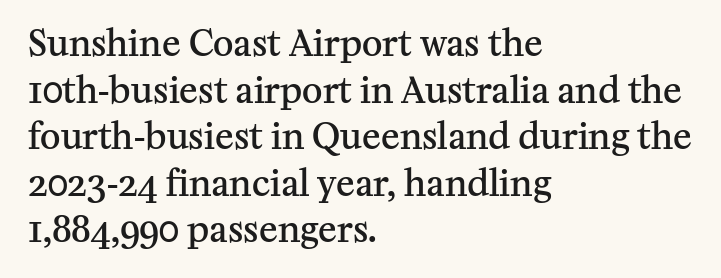
{"serif": "yes", "italic": "no", "bold": "semi", "weight": "semibold", "width": "normal", "stroke_contrast": "medium", "x_height": "medium", "monospaced": "no", "underline": "no", "align": "left", "line_spacing": "normal", "line_spacing_ratio": 1.33, "letter_spacing": "normal", "letter_spacing_em": 0.0, "glyph_px": 35}
